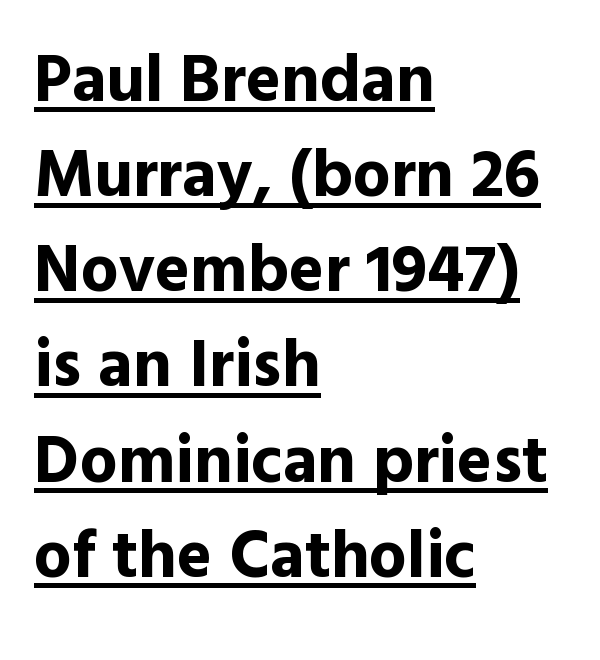
{"serif": "no", "italic": "no", "bold": "yes", "weight": "bold", "width": "normal", "x_height": "medium", "monospaced": "no", "underline": "yes", "align": "left", "line_spacing": "normal", "line_spacing_ratio": 1.42, "letter_spacing": "normal", "letter_spacing_em": 0.0, "glyph_px": 67}
